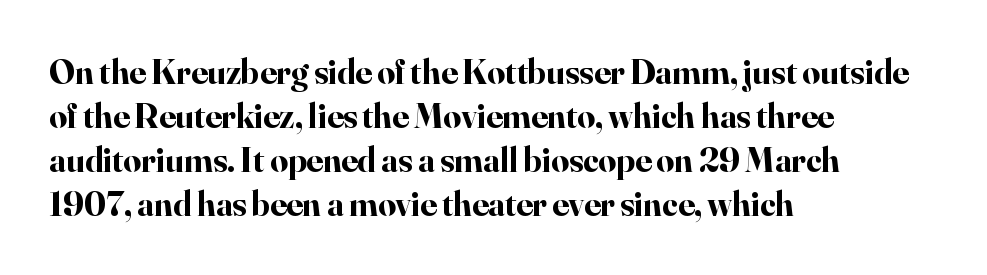
These lines sit exactly where default settings would place them. A roman cut, with each character standing at attention. The passage shown is typed in a proportional face where columns would drift. These lines stack with their left ends in a neat column.
